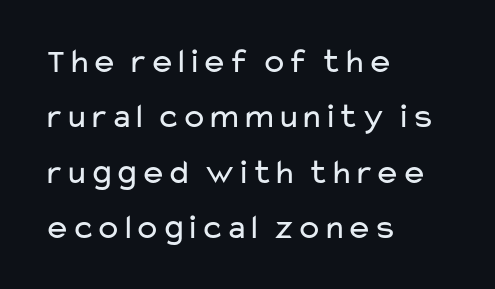
The image shows 35 px regular-weight, wide sans-serif type, upright; set left-aligned, normal line spacing (1.58x), normal letter spacing, not underlined; low stroke contrast and a medium x-height.
